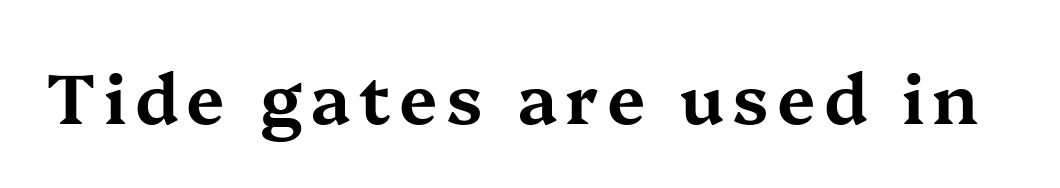
{"serif": "yes", "italic": "no", "width": "wide", "stroke_contrast": "medium", "x_height": "medium", "monospaced": "no", "underline": "no", "glyph_px": 69}
